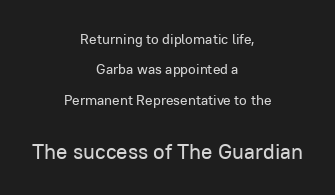
{"italic": "no", "underline": "no", "align": "center", "line_spacing": "loose", "line_spacing_ratio": 2.17, "letter_spacing": "normal", "letter_spacing_em": 0.0, "larger_block": "second", "size_ratio": 1.5, "glyph_px": 21}
